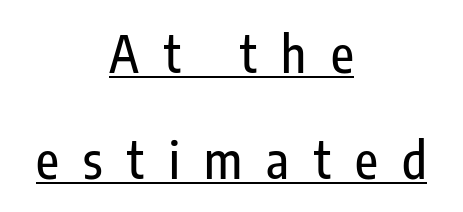
The image shows 50 px condensed sans-serif type, upright; set centered, loose line spacing (2.13x), unusually wide letter spacing (+0.49 em), underlined; low stroke contrast and a medium x-height.
